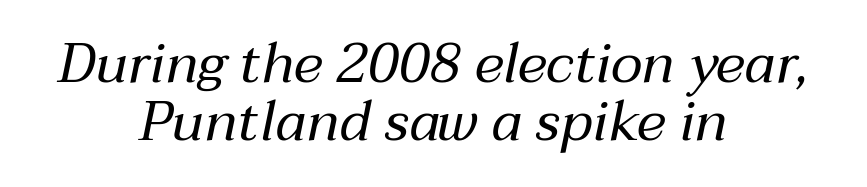
Q: Is the text bold? A: No.
Q: Is the text italic (slanted)? A: Yes, it leans right by about 12 degrees.
Q: Is the text underlined? A: No.
Q: How is the paragraph aligned? A: Centered.
Q: Is the spacing between letters normal or unusually wide? A: Normal.
Q: Is the spacing between lines tight, normal or loose? A: Tight.
Q: Width (condensed, normal, or wide)? A: Normal.
Q: Stroke contrast? A: Medium.
Q: x-height? A: Medium.
Q: Monospaced? A: No.
